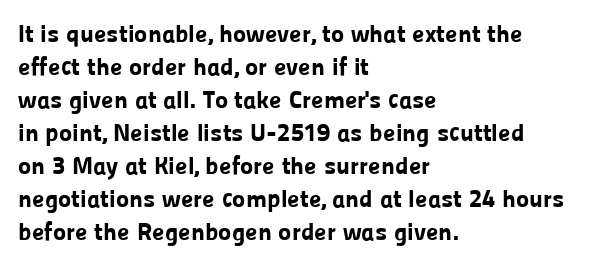
Q: Is the text bold? A: Yes.
Q: Is the text italic (slanted)? A: No, it is upright.
Q: Is the text underlined? A: No.
Q: How is the paragraph aligned? A: Left-aligned.
Q: Is the spacing between letters normal or unusually wide? A: Normal.
Q: Is the spacing between lines tight, normal or loose? A: Normal.
